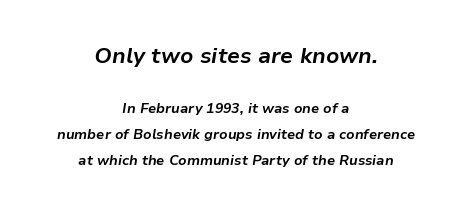
Q: Is the text bold? A: Yes.
Q: Is the text italic (slanted)? A: Yes, it leans right by about 9 degrees.
Q: Is the text underlined? A: No.
Q: How is the paragraph aligned? A: Centered.
Q: Is the spacing between letters normal or unusually wide? A: Normal.
Q: Which block of text is set in a larger size, the first (top) or the second (bottom)? A: The first (top) one.
